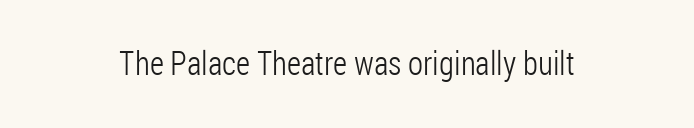
{"serif": "no", "italic": "no", "bold": "no", "weight": "light", "width": "condensed", "stroke_contrast": "low", "x_height": "medium", "monospaced": "no", "underline": "no", "letter_spacing": "normal", "letter_spacing_em": 0.0, "glyph_px": 33}
